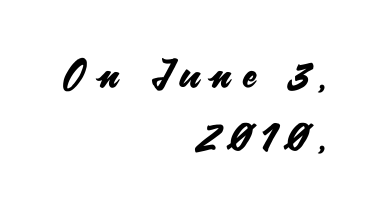
{"serif": "no", "width": "normal", "stroke_contrast": "medium", "x_height": "small", "monospaced": "no", "underline": "no", "align": "right", "line_spacing": "normal", "line_spacing_ratio": 1.52, "letter_spacing": "wide", "letter_spacing_em": 0.28, "glyph_px": 40}
